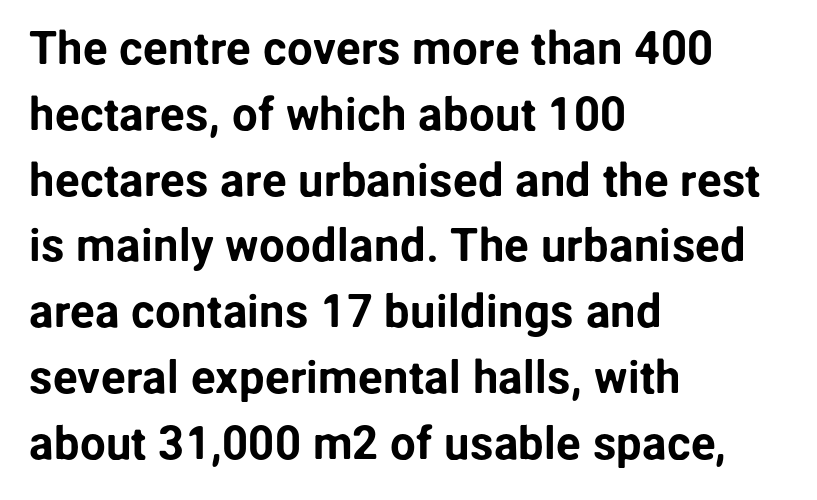
The image shows 46 px sans-serif type, upright; set left-aligned, normal line spacing (1.43x), normal letter spacing, not underlined; low stroke contrast and a medium x-height.
